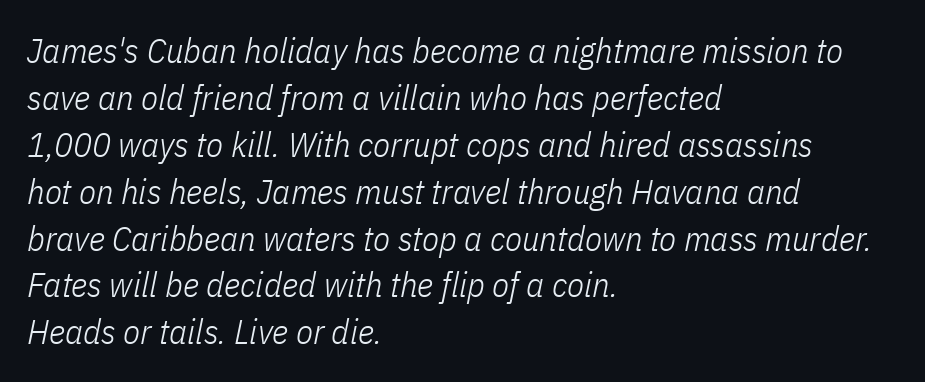
The glyphs look as if they've been sheared to an angle. Weight: in the light-to-regular range. Decoration check: the copy has no underline. Regarding leading, the lines here are spaced in the standard way.
